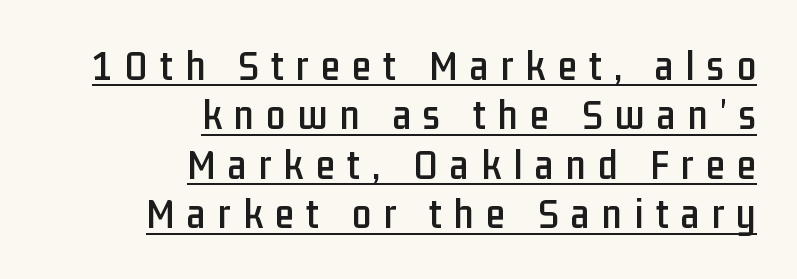
{"serif": "no", "italic": "no", "width": "condensed", "stroke_contrast": "low", "x_height": "medium", "monospaced": "no", "underline": "yes", "align": "right", "line_spacing": "tight", "line_spacing_ratio": 1.15, "letter_spacing": "wide", "letter_spacing_em": 0.29, "glyph_px": 43}
